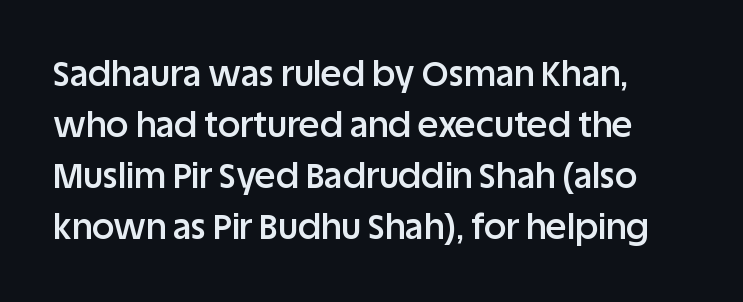
The image shows 35 px semibold sans-serif type, upright; set normal line spacing (1.46x), normal letter spacing, not underlined; low stroke contrast and a large x-height.
